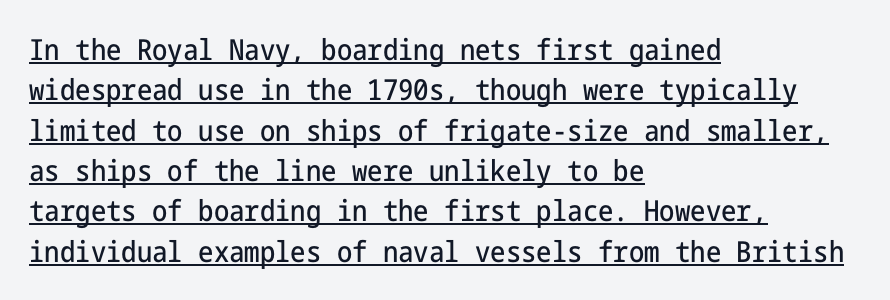
{"serif": "no", "italic": "no", "width": "condensed", "stroke_contrast": "low", "x_height": "medium", "underline": "yes", "align": "left", "line_spacing": "normal", "line_spacing_ratio": 1.39, "letter_spacing": "normal", "letter_spacing_em": 0.0, "glyph_px": 29}
